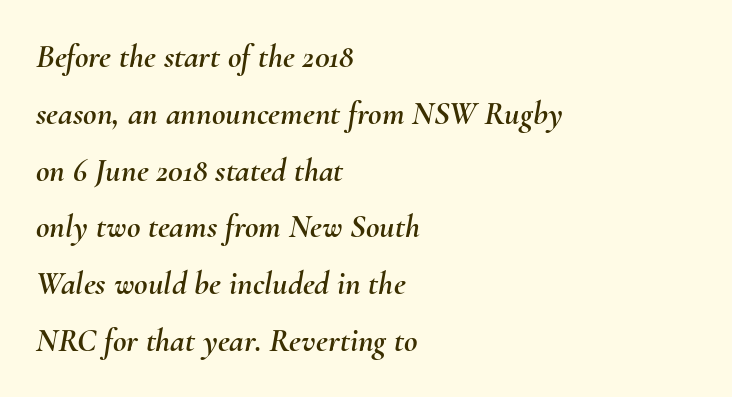
Words float on clear page, feet unadorned. There's an unmistakable incline to the writing here. This sample has the flowing, uneven cadence of proportional lettering. Words appear dense and cohesive because spacing is normal. Line beginnings align vertically; line endings do not.
